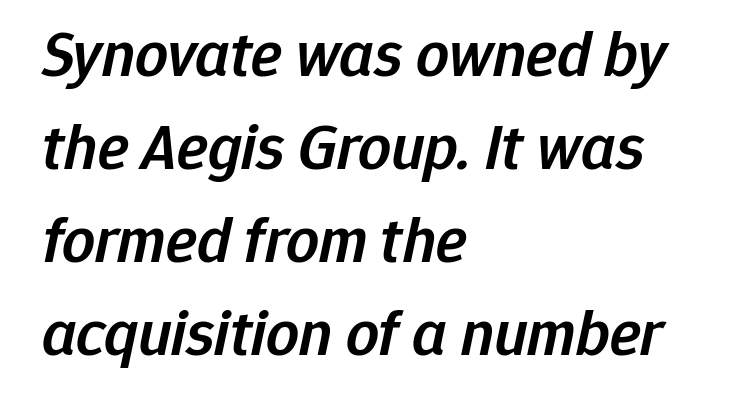
The line texture is even and compact thanks to regular tracking. On the weight axis this lands at semibold, roughly 600. Horizontally, the lines are justified to the leading edge only. Words float on clear page, feet unadorned.
